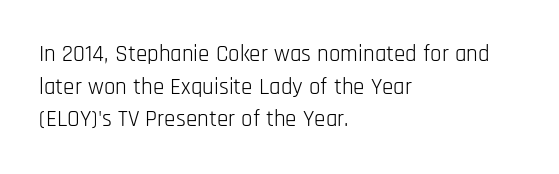
{"italic": "no", "bold": "no", "underline": "no", "align": "left", "line_spacing": "normal", "line_spacing_ratio": 1.42, "letter_spacing": "normal", "letter_spacing_em": 0.0, "glyph_px": 23}
